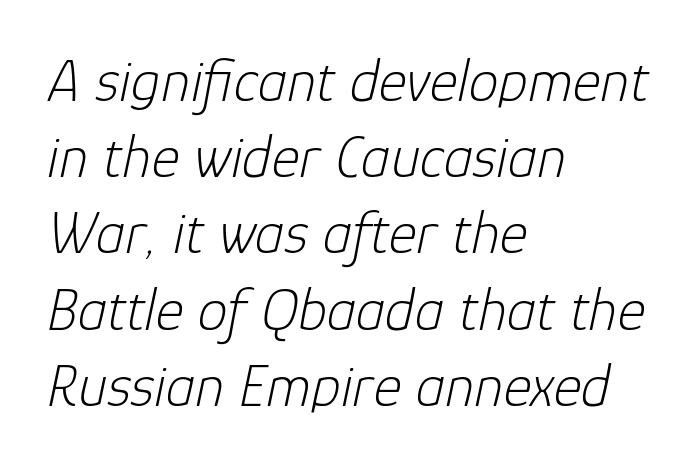
{"italic": "yes", "lean": "right", "slant_degrees": 12, "bold": "no", "weight": "light", "width": "normal", "stroke_contrast": "low", "x_height": "medium", "monospaced": "no", "underline": "no", "align": "left", "line_spacing": "normal", "line_spacing_ratio": 1.27, "letter_spacing": "normal", "letter_spacing_em": 0.0, "glyph_px": 60}
